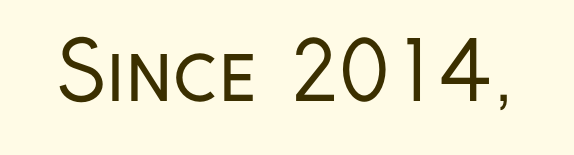
The image shows 79 px regular-weight, condensed sans-serif type, upright; set normal letter spacing, not underlined; low stroke contrast and a medium x-height.
